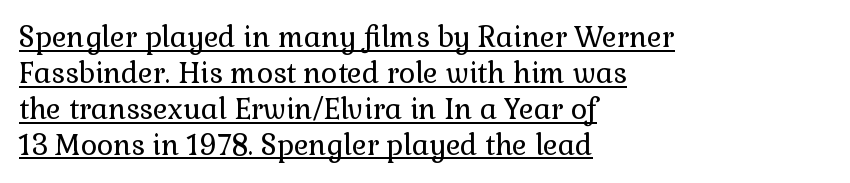
{"serif": "yes", "italic": "no", "bold": "no", "weight": "regular", "width": "normal", "stroke_contrast": "low", "x_height": "medium", "monospaced": "no", "underline": "yes", "align": "left", "line_spacing": "normal", "line_spacing_ratio": 1.28, "letter_spacing": "normal", "letter_spacing_em": 0.0, "glyph_px": 28}
